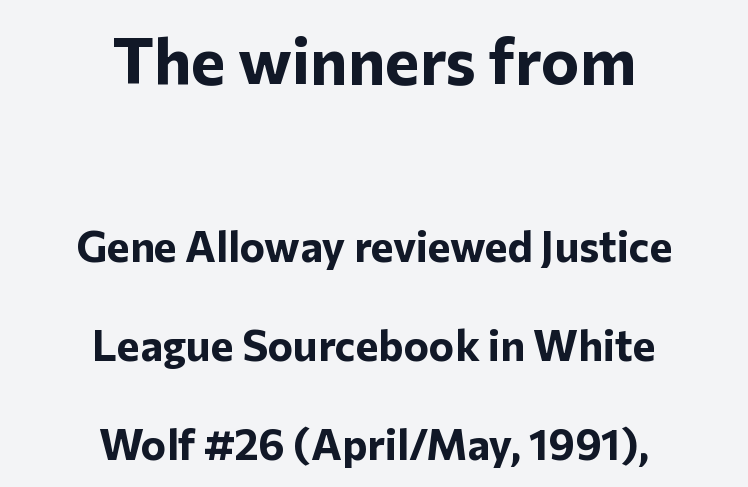
{"serif": "no", "italic": "no", "bold": "yes", "weight": "bold", "width": "normal", "stroke_contrast": "low", "x_height": "medium", "monospaced": "no", "underline": "no", "align": "center", "line_spacing": "loose", "line_spacing_ratio": 2.3, "letter_spacing": "normal", "letter_spacing_em": 0.0, "larger_block": "first", "size_ratio": 1.51, "glyph_px": 65}
